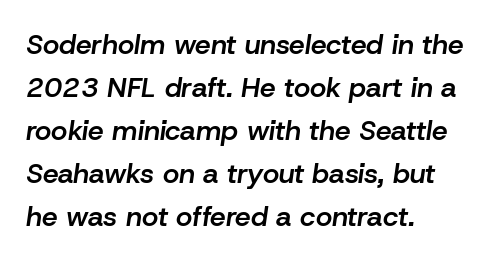
{"italic": "yes", "lean": "right", "slant_degrees": 8, "bold": "semi", "weight": "semibold", "width": "normal", "stroke_contrast": "low", "x_height": "medium", "monospaced": "no", "underline": "no", "align": "left", "line_spacing": "normal", "line_spacing_ratio": 1.54, "letter_spacing": "normal", "letter_spacing_em": 0.0, "glyph_px": 28}
